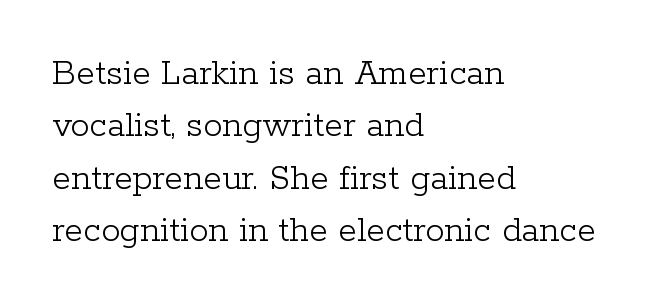
The image shows 38 px light serif type, upright; set left-aligned, normal line spacing (1.38x), normal letter spacing, not underlined; low stroke contrast and a medium x-height.
